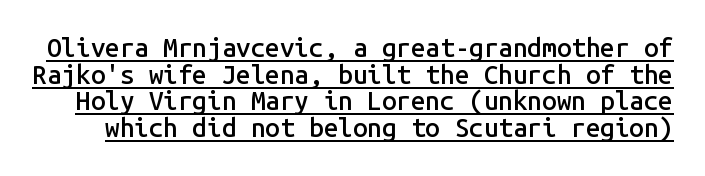
{"italic": "no", "bold": "semi", "underline": "yes", "line_spacing": "tight", "line_spacing_ratio": 1.02, "letter_spacing": "normal", "letter_spacing_em": 0.0, "glyph_px": 26}
